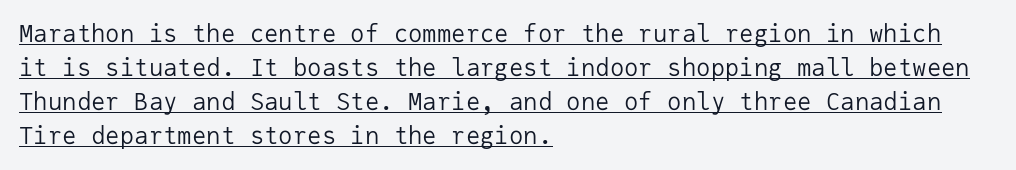
Q: Is the text bold? A: No.
Q: Is the text italic (slanted)? A: No, it is upright.
Q: Is the text underlined? A: Yes.
Q: How is the paragraph aligned? A: Left-aligned.
Q: Is the spacing between letters normal or unusually wide? A: Normal.
Q: Is the spacing between lines tight, normal or loose? A: Normal.
